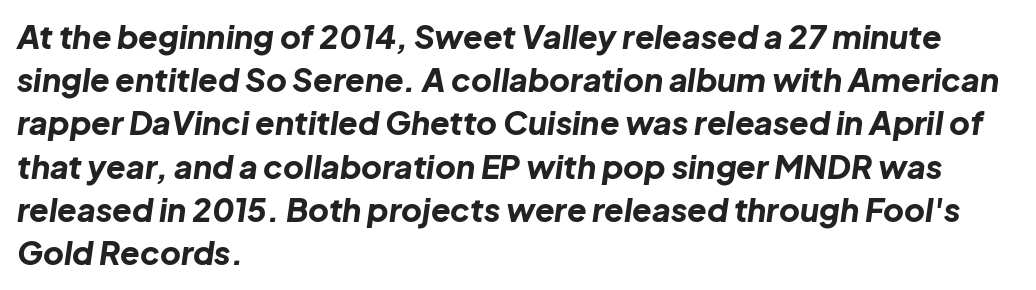
{"italic": "yes", "lean": "right", "slant_degrees": 8, "bold": "yes", "weight": "bold", "width": "normal", "stroke_contrast": "low", "x_height": "medium", "monospaced": "no", "underline": "no", "align": "left", "line_spacing": "normal", "line_spacing_ratio": 1.35, "letter_spacing": "normal", "letter_spacing_em": 0.0, "glyph_px": 32}
